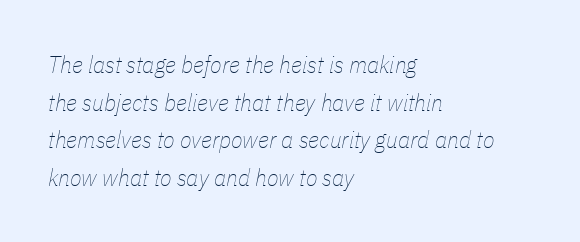
{"italic": "yes", "lean": "right", "slant_degrees": 11, "bold": "no", "underline": "no", "align": "left", "line_spacing": "normal", "line_spacing_ratio": 1.57, "letter_spacing": "normal", "letter_spacing_em": 0.0, "glyph_px": 24}
